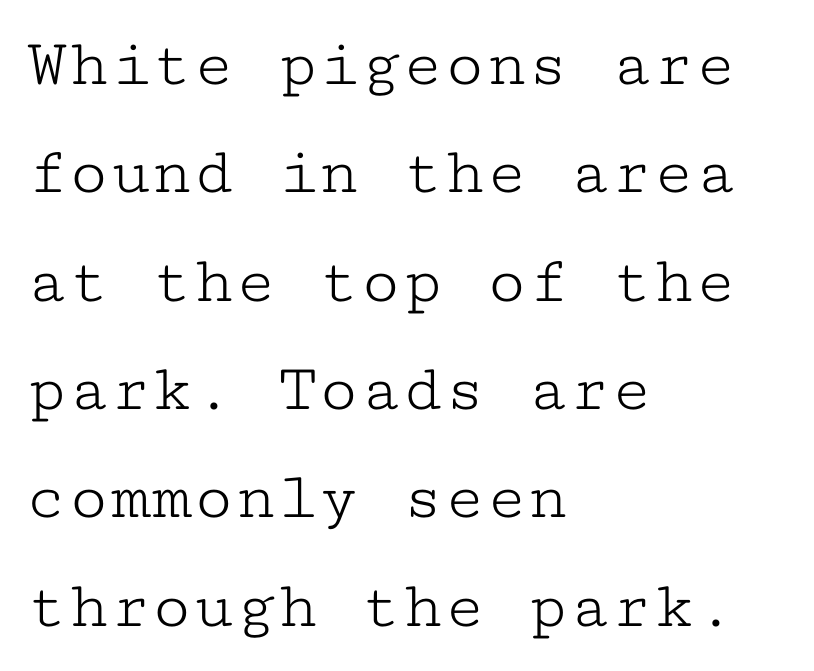
These lines are set flush left with a ragged right edge. The gaps between neighbouring characters are ordinary and unremarkable. Stems here are at most as thick as an everyday book face. Nobody drew a line under any word here. Looks like terminal output: every glyph gets an equal slot.
